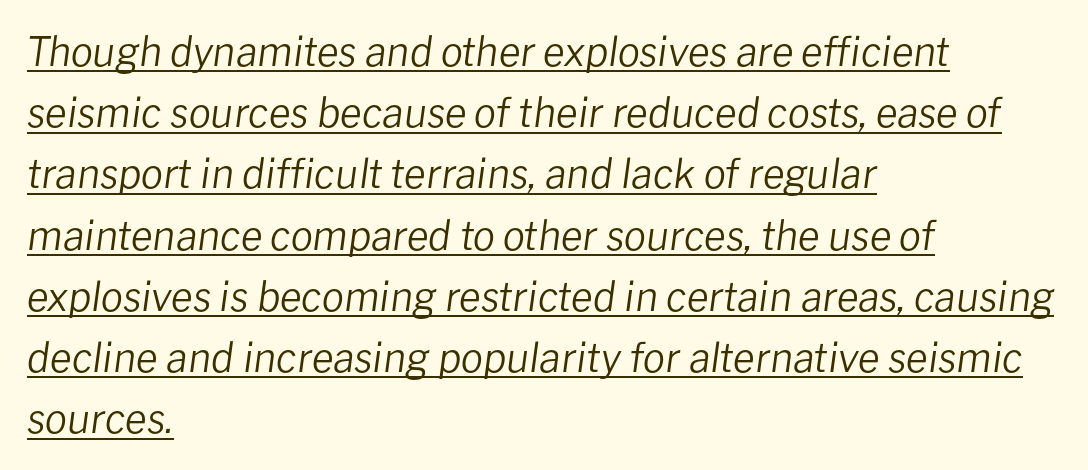
Q: Is the text bold? A: No.
Q: Is the text italic (slanted)? A: Yes, it leans right by about 8 degrees.
Q: Is the text underlined? A: Yes.
Q: How is the paragraph aligned? A: Left-aligned.
Q: Is the spacing between letters normal or unusually wide? A: Normal.
Q: Is the spacing between lines tight, normal or loose? A: Normal.
Q: Width (condensed, normal, or wide)? A: Normal.
Q: Stroke contrast? A: Low.
Q: x-height? A: Medium.
Q: Monospaced? A: No.
